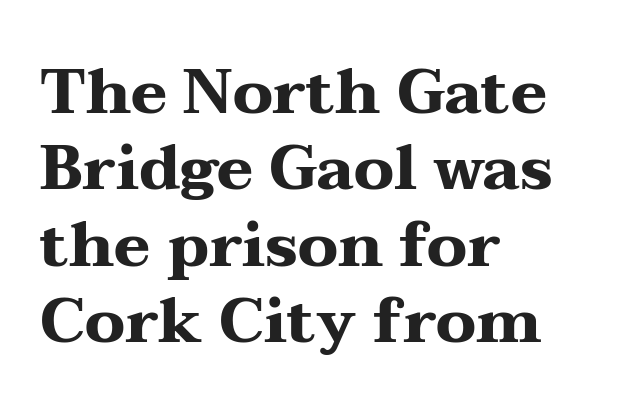
Q: Is the text bold? A: Yes.
Q: Is the text italic (slanted)? A: No, it is upright.
Q: Is the typeface a serif or a sans-serif typeface? A: Serif.
Q: Is the text underlined? A: No.
Q: How is the paragraph aligned? A: Left-aligned.
Q: Is the spacing between letters normal or unusually wide? A: Normal.
Q: Width (condensed, normal, or wide)? A: Wide.
Q: Stroke contrast? A: Medium.
Q: x-height? A: Medium.
Q: Monospaced? A: No.
